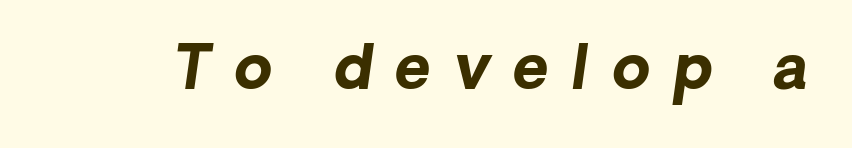
Proportional: the letters do not fall into vertical columns. What stands out about the letter spacing? Its width — letters are far apart. The characters look thick and weighty, a clear bold. The string is rendered with underlining switched off. Is this a sans? Yes — the strokes have no serifs.
